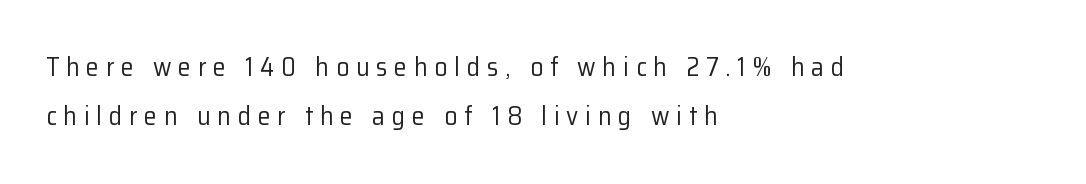
The image shows 26 px text type, upright; set left-aligned, loose line spacing (1.9x), unusually wide letter spacing (+0.26 em), not underlined.
